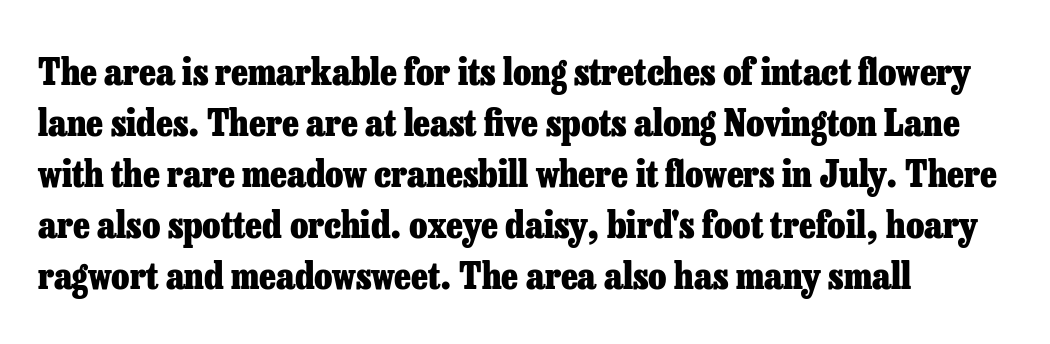
{"serif": "yes", "italic": "no", "bold": "yes", "weight": "heavy", "width": "normal", "stroke_contrast": "low", "x_height": "medium", "monospaced": "no", "underline": "no", "align": "left", "line_spacing": "normal", "line_spacing_ratio": 1.38, "letter_spacing": "normal", "letter_spacing_em": 0.0, "glyph_px": 37}
